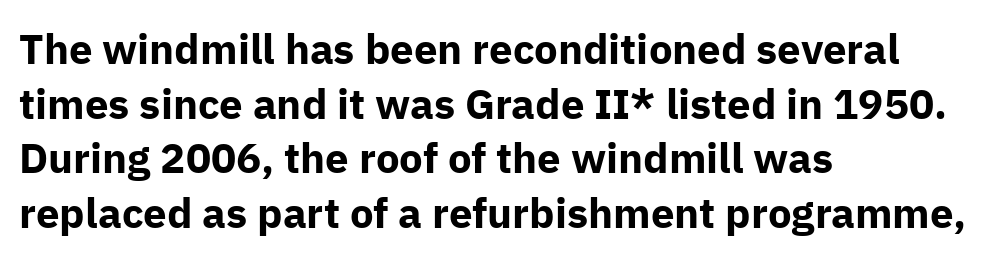
Q: Is the text bold? A: Yes.
Q: Is the text italic (slanted)? A: No, it is upright.
Q: Is the typeface a serif or a sans-serif typeface? A: Sans-serif.
Q: Is the text underlined? A: No.
Q: How is the paragraph aligned? A: Left-aligned.
Q: Is the spacing between letters normal or unusually wide? A: Normal.
Q: Is the spacing between lines tight, normal or loose? A: Normal.
Q: Width (condensed, normal, or wide)? A: Normal.
Q: Stroke contrast? A: Low.
Q: x-height? A: Medium.
Q: Monospaced? A: No.
